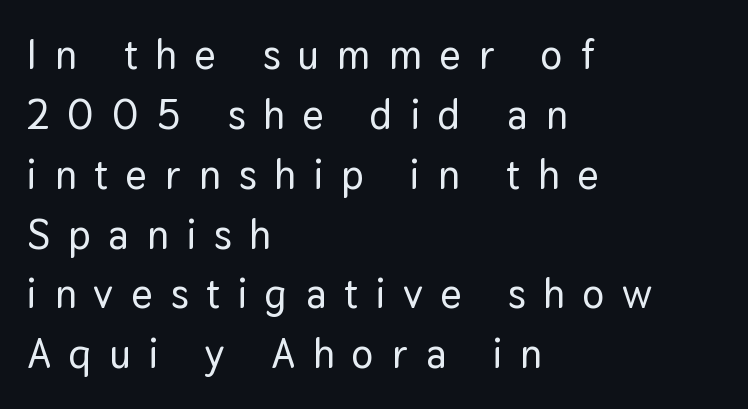
This is roman type, the default non-slanted kind. Any mark beneath the type? The region is blank. Note: no serifs on the glyphs. One glance says typical: line gaps are just what's usual. Typeset ragged right — the left edge is the straight one.
